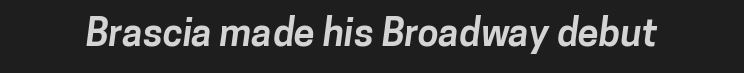
The image shows 38 px bold sans-serif type; set normal letter spacing, not underlined; low stroke contrast and a medium x-height.
